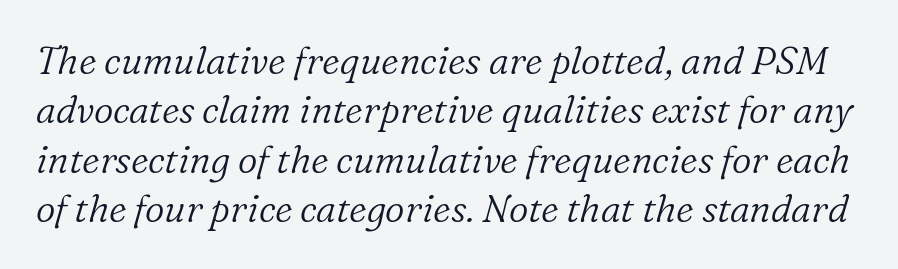
This rendering employs a face with finishing strokes, i.e., a serif. Slanted lettering throughout. Words appear dense and cohesive because spacing is normal. Horizontal bands of white between lines are of average thickness. Each letter keeps its own natural width here, so spacing adapts to shape. The baseline area is clear.
